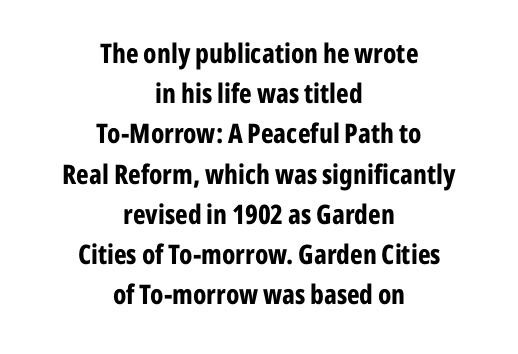
The image shows 27 px bold type, upright; set centered, normal line spacing (1.49x), normal letter spacing, not underlined.
